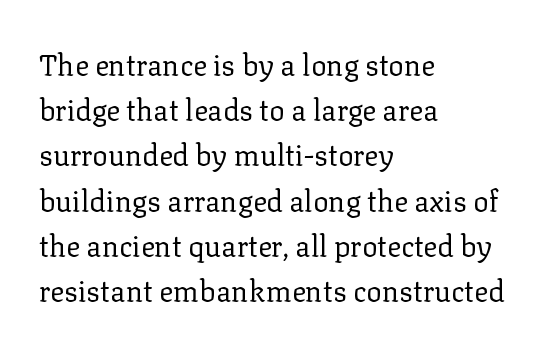
{"serif": "yes", "italic": "no", "bold": "no", "weight": "regular", "width": "normal", "stroke_contrast": "low", "x_height": "medium", "monospaced": "no", "underline": "no", "align": "left", "line_spacing": "normal", "line_spacing_ratio": 1.56, "letter_spacing": "normal", "letter_spacing_em": 0.0, "glyph_px": 29}
